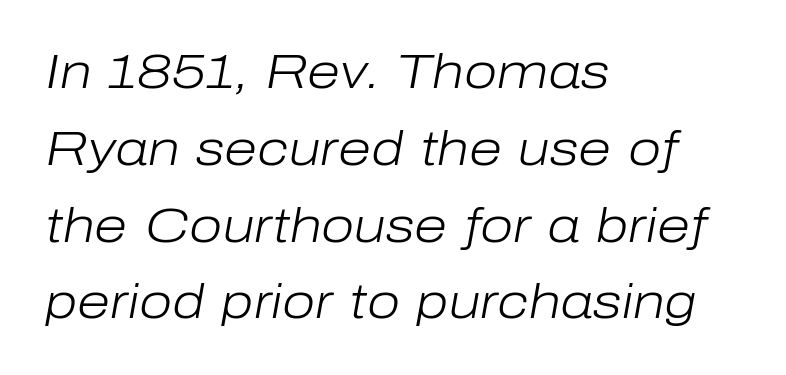
Q: Is the text bold? A: No.
Q: Is the text italic (slanted)? A: Yes, it leans right by about 10 degrees.
Q: Is the text underlined? A: No.
Q: How is the paragraph aligned? A: Left-aligned.
Q: Is the spacing between letters normal or unusually wide? A: Normal.
Q: Is the spacing between lines tight, normal or loose? A: Normal.
Q: Width (condensed, normal, or wide)? A: Normal.
Q: Stroke contrast? A: Low.
Q: x-height? A: Medium.
Q: Monospaced? A: No.
